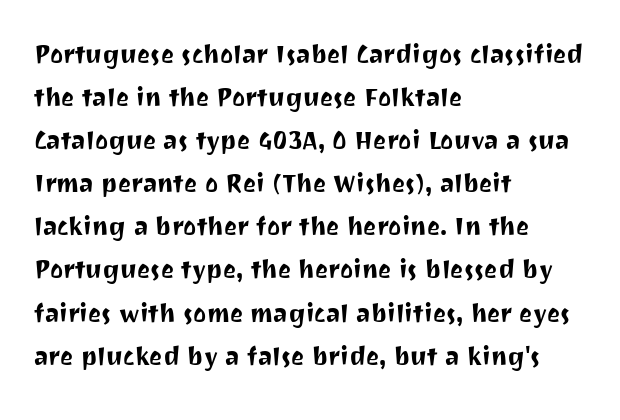
Does the lettering tilt? It doesn't — this is upright. Think of a printed novel: that variable character pitch is what you see here. Reading down the block, your eye returns to a fixed left position each line. The letterforms sit shoulder to shoulder at normal distance. Compared with typical paragraphs, the rows here are spaced about the same. Unmarked baselines from the first word to the last.
